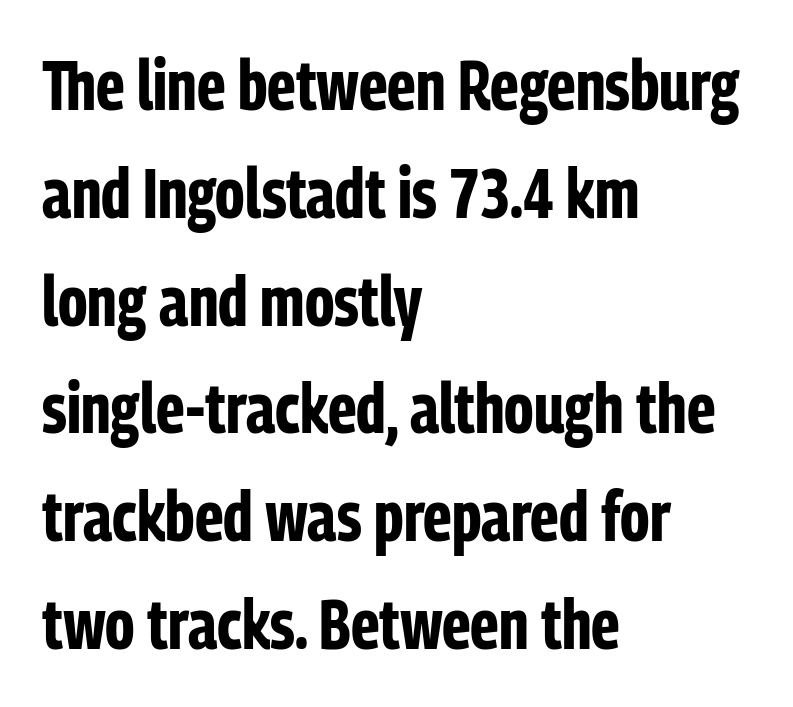
Q: Is the text bold? A: Yes.
Q: Is the text italic (slanted)? A: No, it is upright.
Q: Is the typeface a serif or a sans-serif typeface? A: Sans-serif.
Q: Is the text underlined? A: No.
Q: How is the paragraph aligned? A: Left-aligned.
Q: Is the spacing between letters normal or unusually wide? A: Normal.
Q: Is the spacing between lines tight, normal or loose? A: Normal.
Q: Width (condensed, normal, or wide)? A: Condensed.
Q: Stroke contrast? A: Low.
Q: x-height? A: Medium.
Q: Monospaced? A: No.
